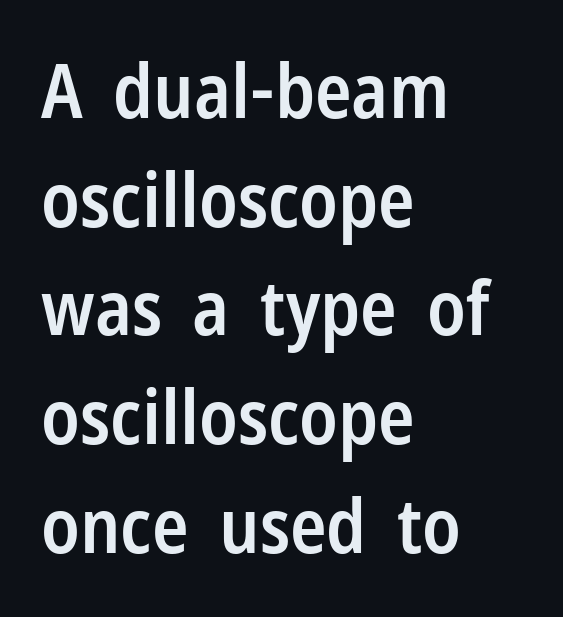
Q: Is the text bold? A: Semi-bold.
Q: Is the text italic (slanted)? A: No, it is upright.
Q: Is the typeface a serif or a sans-serif typeface? A: Sans-serif.
Q: Is the text underlined? A: No.
Q: How is the paragraph aligned? A: Left-aligned.
Q: Is the spacing between letters normal or unusually wide? A: Normal.
Q: Is the spacing between lines tight, normal or loose? A: Normal.
Q: Width (condensed, normal, or wide)? A: Condensed.
Q: Stroke contrast? A: Low.
Q: x-height? A: Medium.
Q: Monospaced? A: No.
